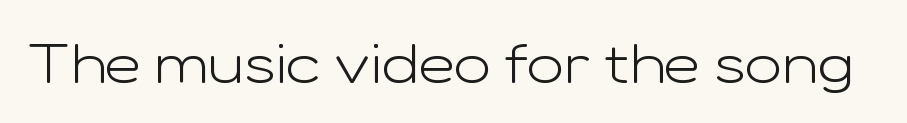
Q: Is the text bold? A: No.
Q: Is the text italic (slanted)? A: No, it is upright.
Q: Is the typeface a serif or a sans-serif typeface? A: Sans-serif.
Q: Is the text underlined? A: No.
Q: Is the spacing between letters normal or unusually wide? A: Normal.
Q: Width (condensed, normal, or wide)? A: Wide.
Q: Stroke contrast? A: Low.
Q: x-height? A: Medium.
Q: Monospaced? A: No.
